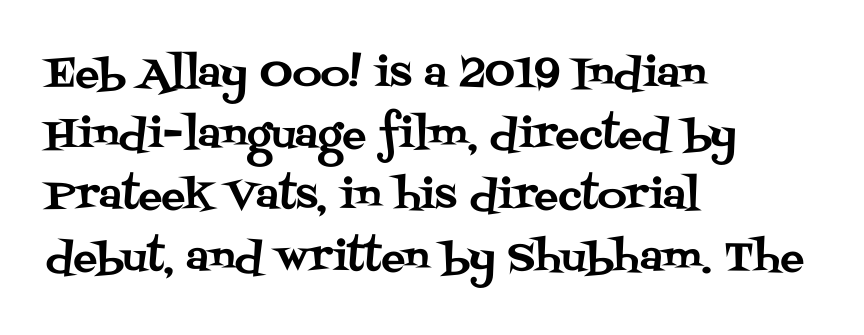
Q: Is the text italic (slanted)? A: No, it is upright.
Q: Is the typeface a serif or a sans-serif typeface? A: Serif.
Q: Is the text underlined? A: No.
Q: How is the paragraph aligned? A: Left-aligned.
Q: Is the spacing between letters normal or unusually wide? A: Normal.
Q: Is the spacing between lines tight, normal or loose? A: Normal.
Q: Width (condensed, normal, or wide)? A: Normal.
Q: Stroke contrast? A: Medium.
Q: x-height? A: Large.
Q: Monospaced? A: No.
